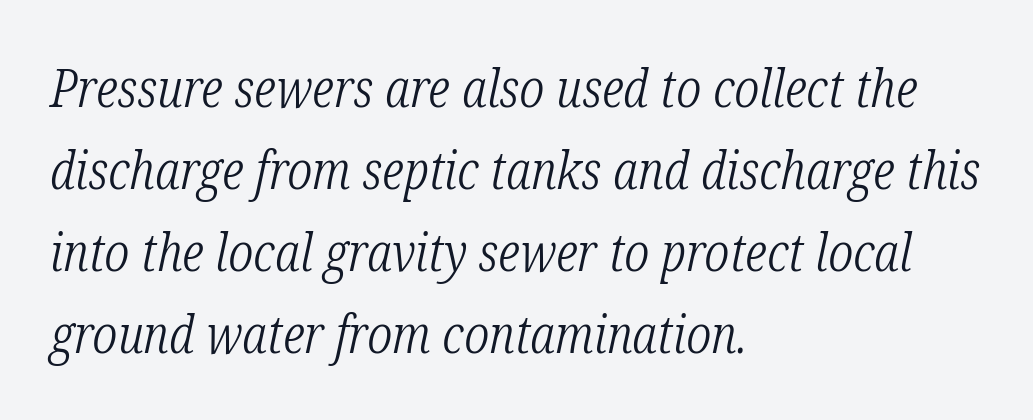
The image shows 53 px light, condensed serif type, italic (leaning right); set left-aligned, normal line spacing (1.55x), normal letter spacing, not underlined; low stroke contrast and a medium x-height.
